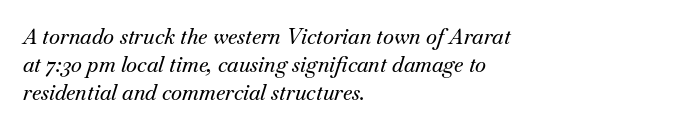
Quick note: interline space is typical. The strip under each line holds only bare page. This is oblique type, the kind used for emphasis or titles. Words appear dense and cohesive because spacing is normal. The text block is weighted toward the left margin, trailing off unevenly rightward.
